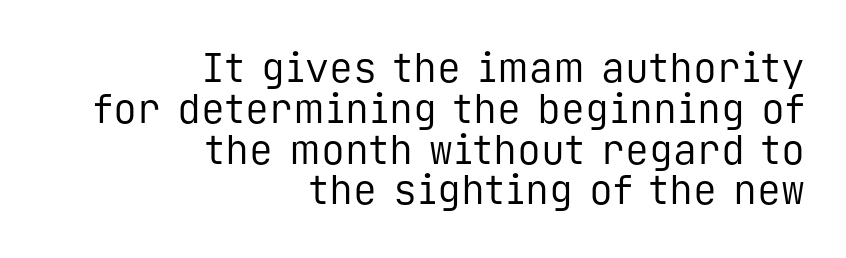
{"serif": "no", "italic": "no", "bold": "no", "weight": "regular", "width": "normal", "stroke_contrast": "low", "x_height": "medium", "monospaced": "yes", "underline": "no", "align": "right", "line_spacing": "tight", "line_spacing_ratio": 1.02, "letter_spacing": "normal", "letter_spacing_em": 0.0, "glyph_px": 40}
